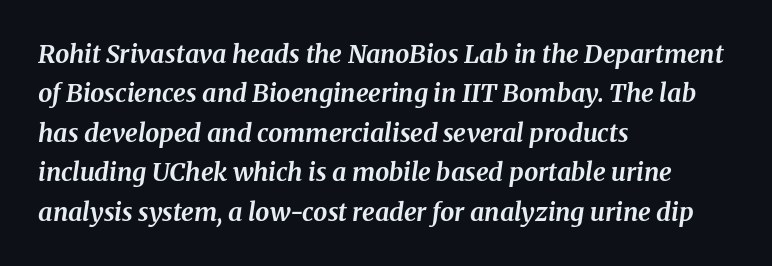
{"italic": "yes", "lean": "right", "slant_degrees": 8, "bold": "yes", "underline": "no", "align": "left", "line_spacing": "normal", "line_spacing_ratio": 1.58, "letter_spacing": "normal", "letter_spacing_em": 0.0, "glyph_px": 25}
